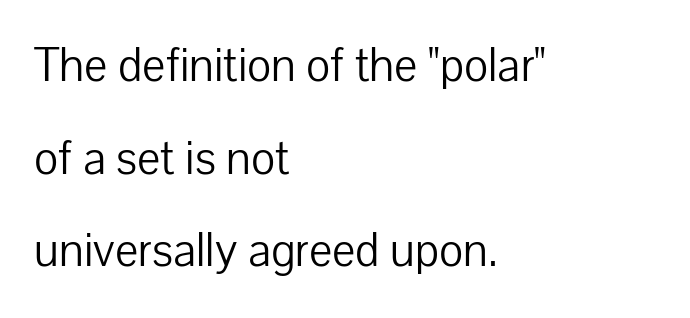
The image shows 49 px light sans-serif type, upright; set left-aligned, line spacing 1.89x, normal letter spacing, not underlined; low stroke contrast and a medium x-height.
